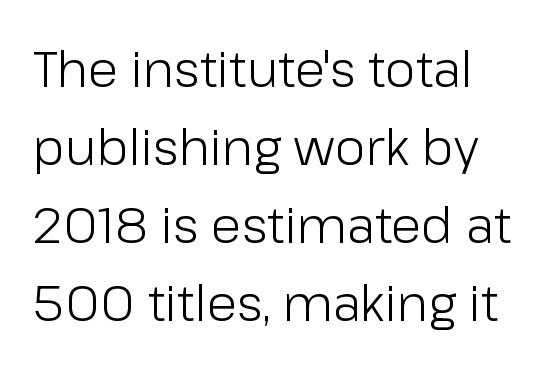
Q: Is the text bold? A: No.
Q: Is the text italic (slanted)? A: No, it is upright.
Q: Is the typeface a serif or a sans-serif typeface? A: Sans-serif.
Q: Is the text underlined? A: No.
Q: How is the paragraph aligned? A: Left-aligned.
Q: Is the spacing between letters normal or unusually wide? A: Normal.
Q: Is the spacing between lines tight, normal or loose? A: Normal.
Q: Width (condensed, normal, or wide)? A: Normal.
Q: Stroke contrast? A: Low.
Q: x-height? A: Medium.
Q: Monospaced? A: No.
